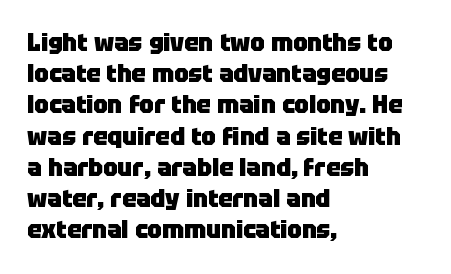
Every letter is thick-stroked: bold, no question. Line starts are locked; line ends wander. What's the leading like? Ordinary, nothing unusual. Glance below the letters and you will spot only blank space.
